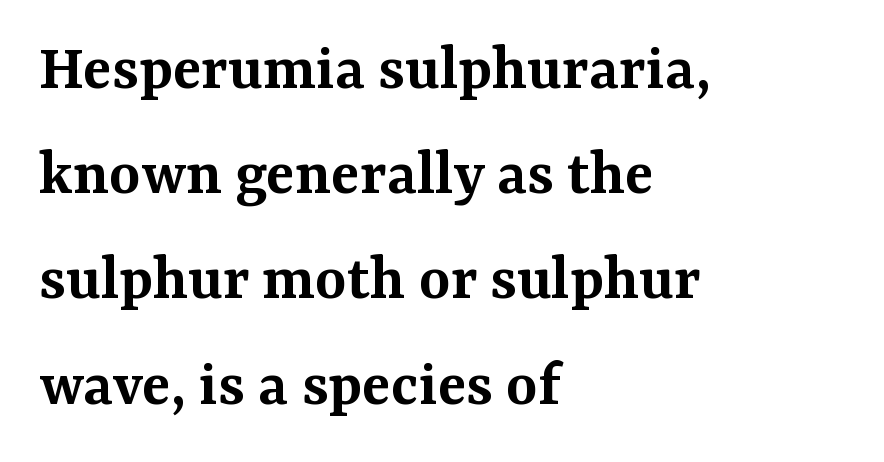
The image shows 67 px semibold serif type, upright; set left-aligned, normal line spacing (1.57x), normal letter spacing, not underlined; medium stroke contrast and a medium x-height.
